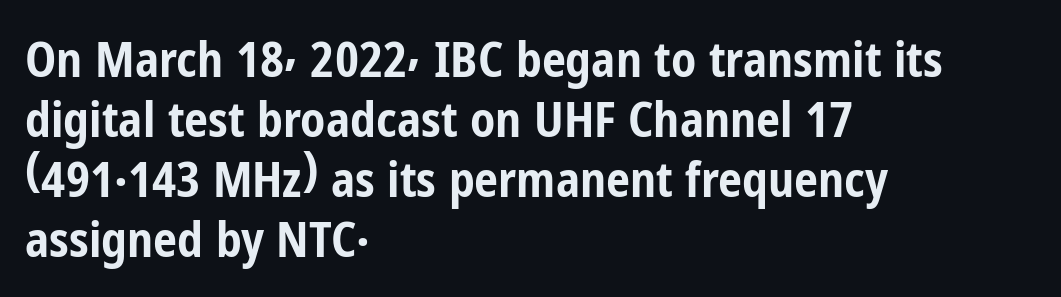
Q: Is the text bold? A: Yes.
Q: Is the text italic (slanted)? A: No, it is upright.
Q: Is the typeface a serif or a sans-serif typeface? A: Sans-serif.
Q: Is the text underlined? A: No.
Q: How is the paragraph aligned? A: Left-aligned.
Q: Is the spacing between letters normal or unusually wide? A: Normal.
Q: Is the spacing between lines tight, normal or loose? A: Normal.
Q: Width (condensed, normal, or wide)? A: Condensed.
Q: Stroke contrast? A: Low.
Q: x-height? A: Medium.
Q: Monospaced? A: No.
